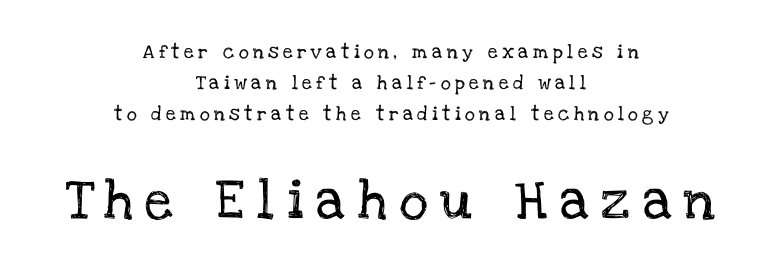
The image shows 40 px serif type, upright; set centered, loose line spacing (2.22x), unusually wide letter spacing (+0.32 em), not underlined; the second (bottom) block is 2.86x larger; low stroke contrast and a large x-height.
